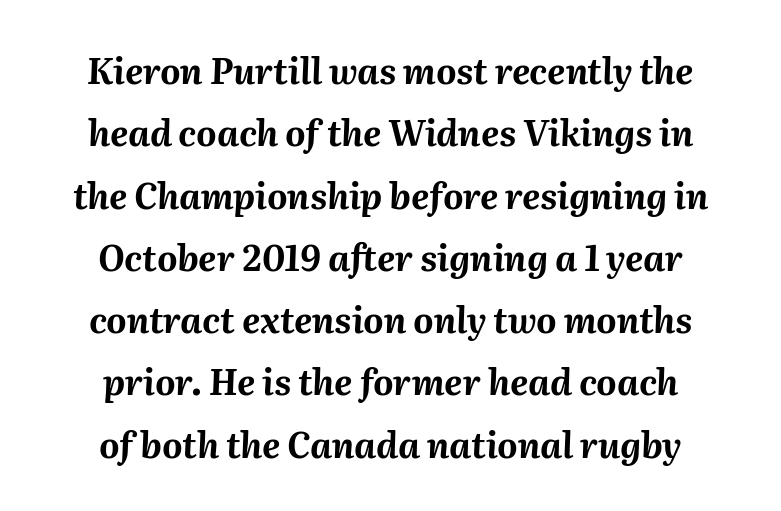
Q: Is the text bold? A: Yes.
Q: Is the text italic (slanted)? A: Yes, it leans right by about 2 degrees.
Q: Is the text underlined? A: No.
Q: How is the paragraph aligned? A: Centered.
Q: Is the spacing between letters normal or unusually wide? A: Normal.
Q: Width (condensed, normal, or wide)? A: Normal.
Q: Stroke contrast? A: Medium.
Q: x-height? A: Medium.
Q: Monospaced? A: No.
